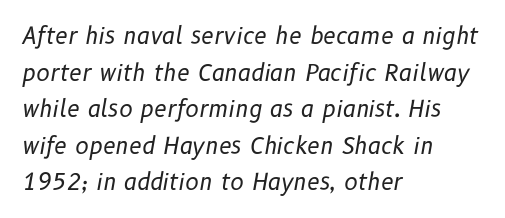
Style check: oblique. Leftover space on each line is placed entirely after the last word. Stems and bowls with no extra thickness — not bold. Tracking value appears to be zero — textbook default spacing. The zone under the glyphs is completely vacant.
